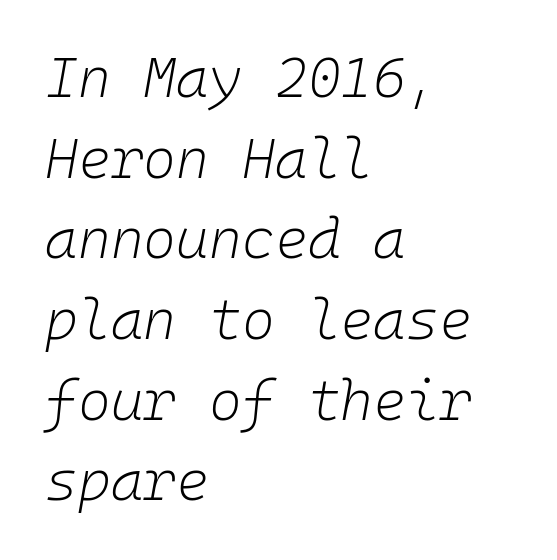
Q: Is the text bold? A: No.
Q: Is the text italic (slanted)? A: Yes, it leans right by about 10 degrees.
Q: Is the text underlined? A: No.
Q: How is the paragraph aligned? A: Left-aligned.
Q: Is the spacing between letters normal or unusually wide? A: Normal.
Q: Is the spacing between lines tight, normal or loose? A: Normal.
Q: Width (condensed, normal, or wide)? A: Normal.
Q: Stroke contrast? A: Low.
Q: x-height? A: Medium.
Q: Monospaced? A: Yes.
